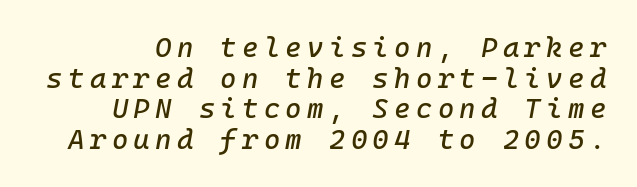
Does the leading feel generous? Not at all — it's pinched. Designer's note — italics engaged. Any mark beneath the type? The region is blank.
